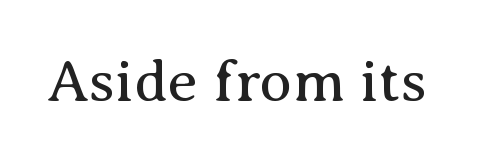
The image shows 60 px regular-weight serif type, upright; set normal letter spacing, not underlined; medium stroke contrast and a medium x-height.
